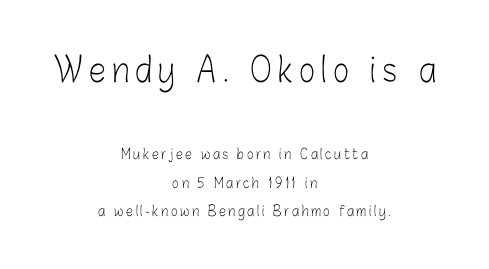
The image shows 34 px light, condensed sans-serif type, upright; set centered, loose line spacing (2.05x), not underlined; the first (top) block is 2.43x larger; low stroke contrast and a medium x-height.
